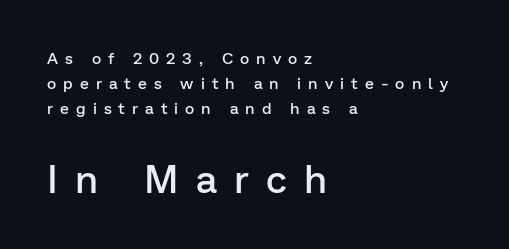
{"serif": "no", "italic": "no", "bold": "semi", "weight": "semibold", "width": "normal", "stroke_contrast": "low", "x_height": "medium", "monospaced": "no", "underline": "no", "align": "left", "line_spacing": "normal", "line_spacing_ratio": 1.55, "letter_spacing": "wide", "letter_spacing_em": 0.44, "larger_block": "second", "size_ratio": 2.44, "glyph_px": 39}
